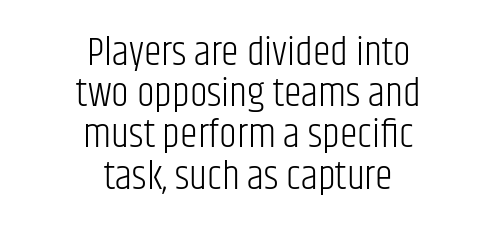
The string is rendered with underlining switched off. Short and long lines alike share a common midpoint. Stroke thickness stays within the range of a standard reading face or lighter. A typesetter would call this zero additional tracking.
